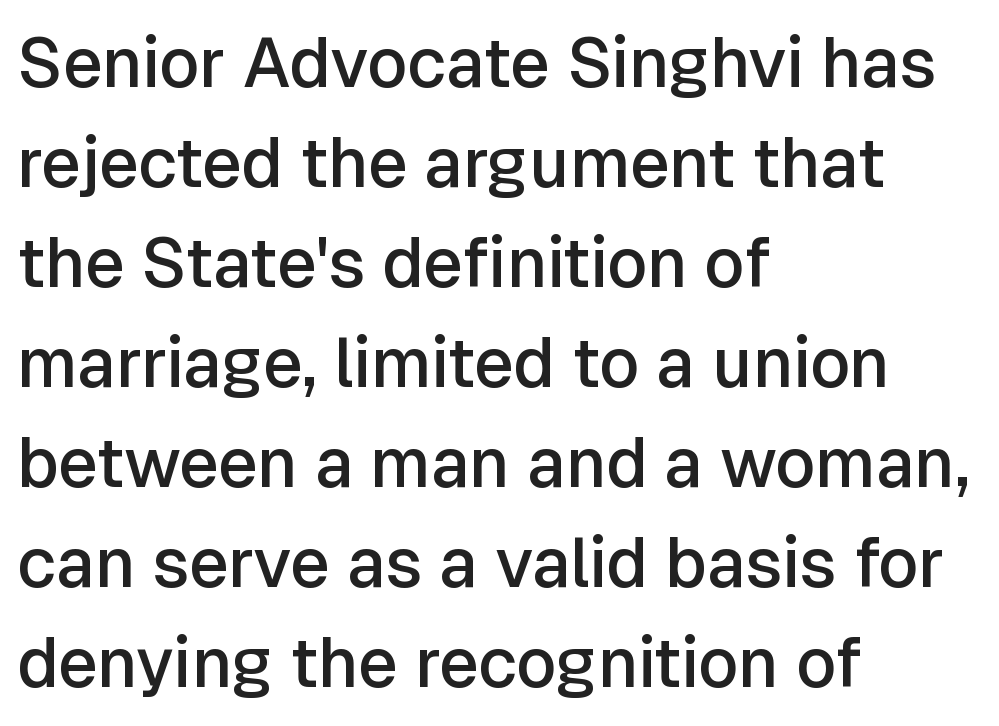
Q: Is the text bold? A: Semi-bold.
Q: Is the text italic (slanted)? A: No, it is upright.
Q: Is the typeface a serif or a sans-serif typeface? A: Sans-serif.
Q: Is the text underlined? A: No.
Q: How is the paragraph aligned? A: Left-aligned.
Q: Is the spacing between letters normal or unusually wide? A: Normal.
Q: Is the spacing between lines tight, normal or loose? A: Normal.
Q: Width (condensed, normal, or wide)? A: Normal.
Q: Stroke contrast? A: Low.
Q: x-height? A: Medium.
Q: Monospaced? A: No.
